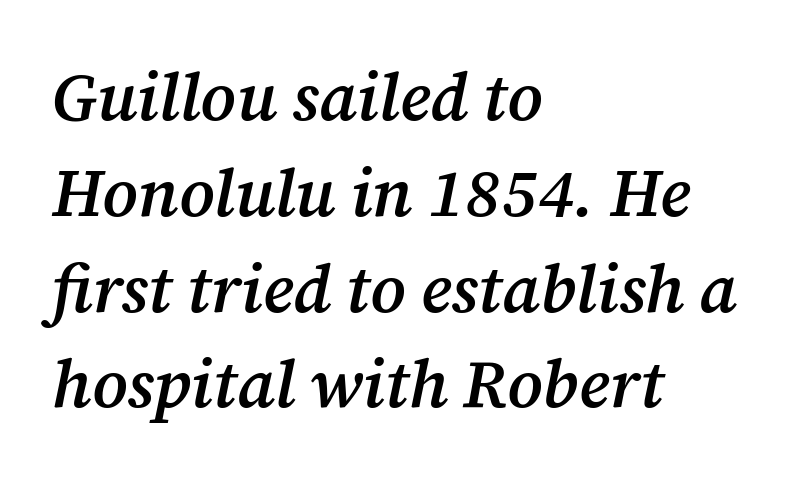
Does extra space separate the letters? No, they use regular spacing. A fair bit of extra ink — the face is semibold, not bold. Reading down the block, your eye returns to a fixed left position each line. What's the leading like? Ordinary, nothing unusual. Small tapered or slab feet sit at the stroke ends, so this counts as serif. The passage shown is typed in a proportional face where columns would drift.
